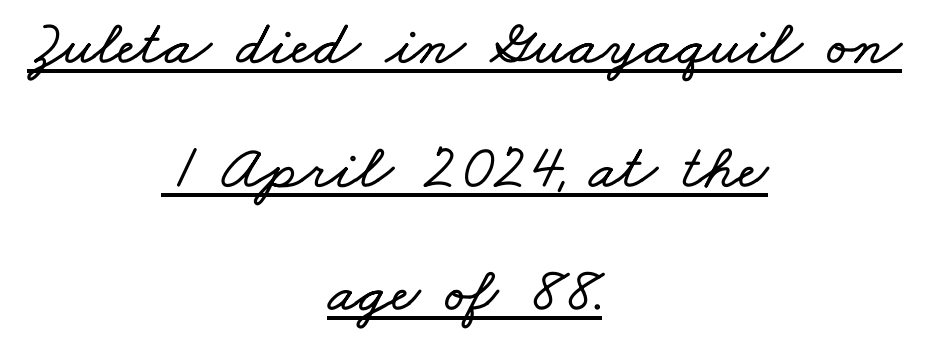
Somebody hit Ctrl+U on this one — the words are underlined. Is this a fixed-width face? No — the glyphs have proportional, varying widths. A student would call this center alignment; a typographer would say set centered. Regarding leading, the lines here are spaced well apart. Students, note that the glyphs here touch the page at normal intervals.
